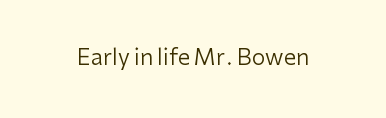
Q: Is the text bold? A: No.
Q: Is the text italic (slanted)? A: No, it is upright.
Q: Is the text underlined? A: No.
Q: Is the spacing between letters normal or unusually wide? A: Normal.
